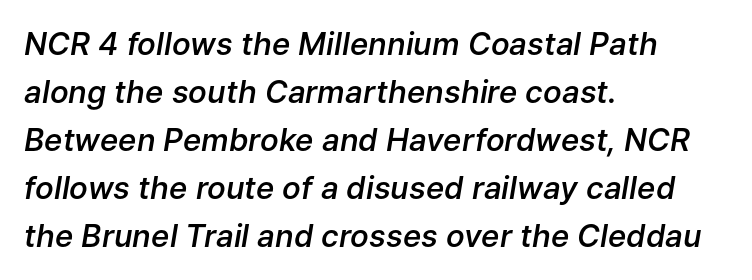
Q: Is the text bold? A: Semi-bold.
Q: Is the text italic (slanted)? A: Yes, it leans right by about 9 degrees.
Q: Is the text underlined? A: No.
Q: How is the paragraph aligned? A: Left-aligned.
Q: Is the spacing between letters normal or unusually wide? A: Normal.
Q: Is the spacing between lines tight, normal or loose? A: Normal.
Q: Width (condensed, normal, or wide)? A: Normal.
Q: Stroke contrast? A: Low.
Q: x-height? A: Medium.
Q: Monospaced? A: No.
